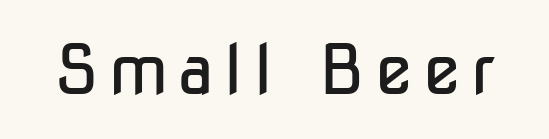
In terms of posture, this sample is upright. To sum up the face: it is a sans, with no serifs. The rendering uses natural spacing where letterforms have individual widths. Plain, unruled lines of type. Heft: none added — not bold.
